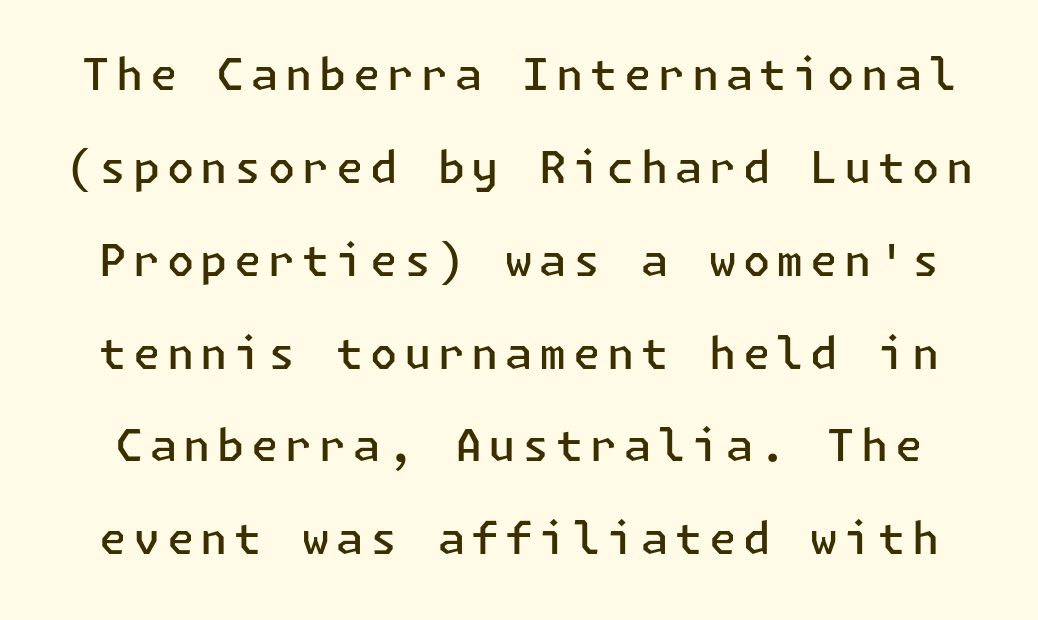
Posture: vertical. This sample trades compactness for vertical openness between lines. The zone under the glyphs is completely vacant. Check where the strokes stop: nothing finishes them off — pure sans.
